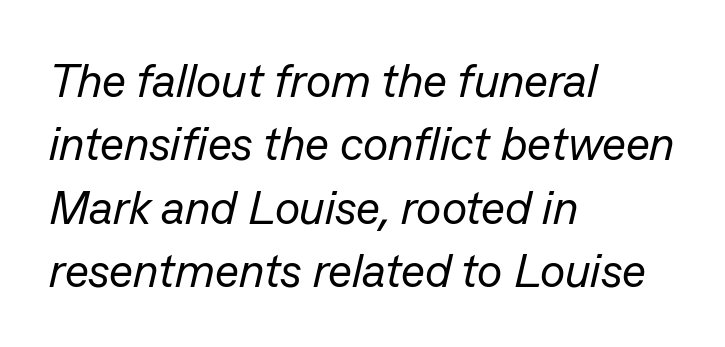
{"italic": "yes", "lean": "right", "slant_degrees": 13, "bold": "no", "weight": "regular", "width": "normal", "stroke_contrast": "low", "x_height": "medium", "monospaced": "no", "underline": "no", "align": "left", "line_spacing": "normal", "line_spacing_ratio": 1.35, "letter_spacing": "normal", "letter_spacing_em": 0.0, "glyph_px": 47}
